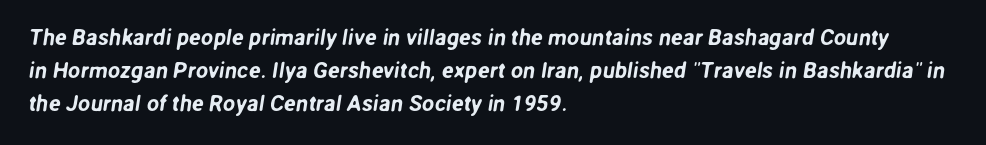
{"underline": "no", "align": "left", "line_spacing": "normal", "line_spacing_ratio": 1.49, "letter_spacing": "normal", "letter_spacing_em": 0.0, "glyph_px": 22}
